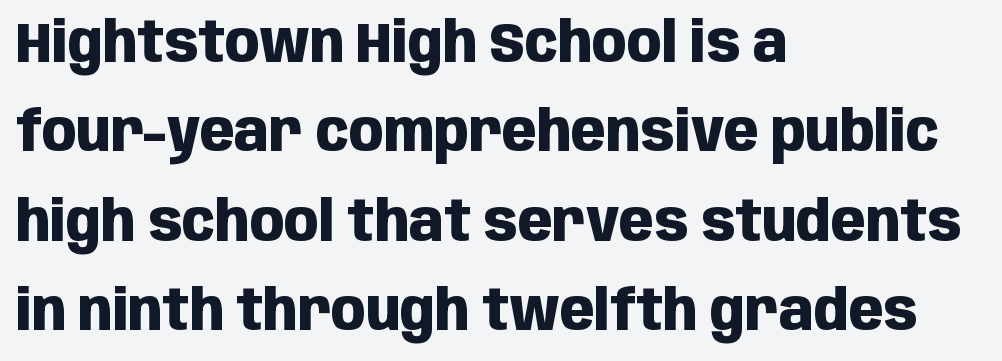
Q: Is the text bold? A: Yes.
Q: Is the text italic (slanted)? A: No, it is upright.
Q: Is the typeface a serif or a sans-serif typeface? A: Sans-serif.
Q: Is the text underlined? A: No.
Q: How is the paragraph aligned? A: Left-aligned.
Q: Is the spacing between letters normal or unusually wide? A: Normal.
Q: Is the spacing between lines tight, normal or loose? A: Normal.
Q: Width (condensed, normal, or wide)? A: Condensed.
Q: Stroke contrast? A: Low.
Q: x-height? A: Large.
Q: Monospaced? A: No.
